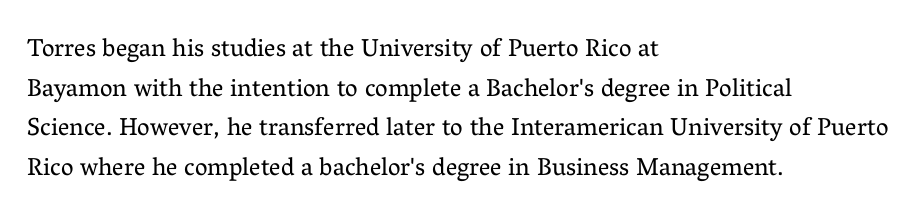
The image shows 25 px text type, upright; set left-aligned, normal line spacing (1.59x), normal letter spacing, not underlined.
